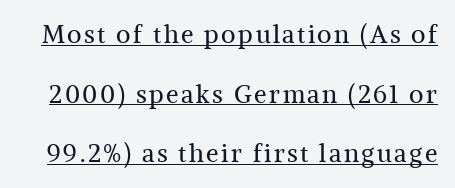
{"italic": "no", "bold": "no", "underline": "yes", "line_spacing": "loose", "line_spacing_ratio": 2.39, "glyph_px": 25}
